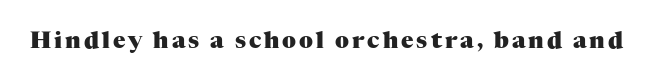
The image shows 23 px bold type, upright; set not underlined.
